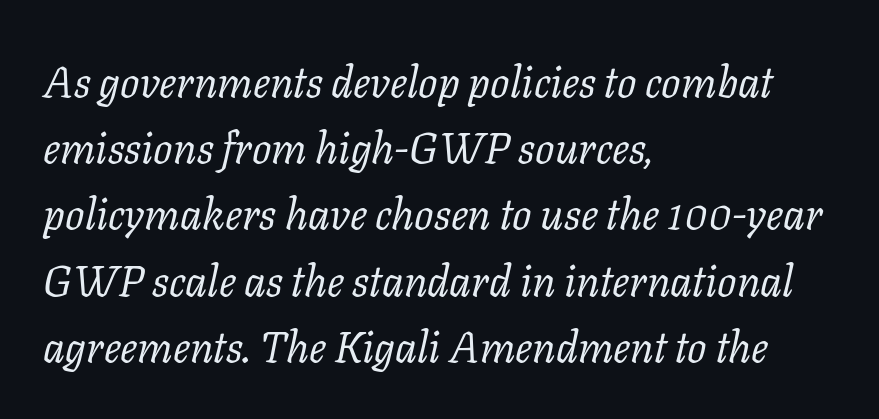
Rule under the text: the space is simply empty. Short note: letters normally spaced. The designer went with a serif here, giving each stem small feet. Is this a fixed-width face? No — the glyphs have proportional, varying widths. Notice how descenders clear the ascenders below comfortably — that's standard leading.
